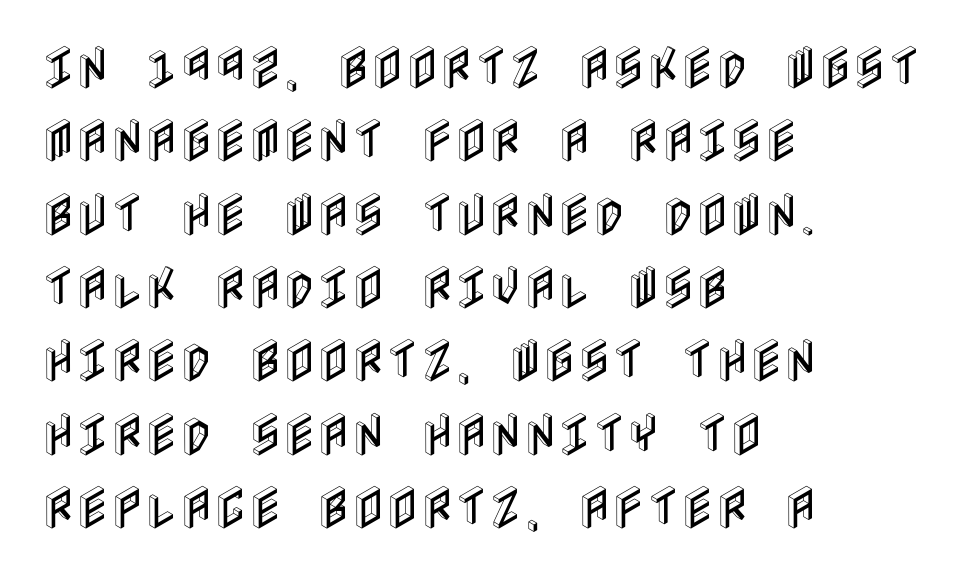
Q: Is the text italic (slanted)? A: No, it is upright.
Q: Is the text underlined? A: No.
Q: How is the paragraph aligned? A: Left-aligned.
Q: Is the spacing between letters normal or unusually wide? A: Normal.
Q: Is the spacing between lines tight, normal or loose? A: Normal.
Q: Width (condensed, normal, or wide)? A: Condensed.
Q: x-height? A: Large.
